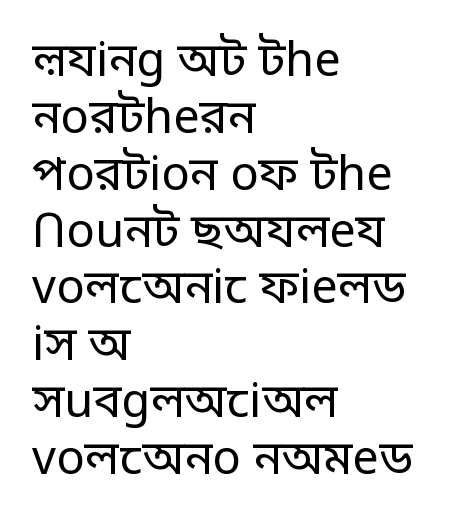
Each letter keeps its own natural width here, so spacing adapts to shape. These glyphs show unthickened strokes, regular width or finer. Quick note: not italic, upright. Tracking value appears to be zero — textbook default spacing. The type family on display is of the sans-serif kind. If you drew a ruler down the left edge, every line would touch it.
